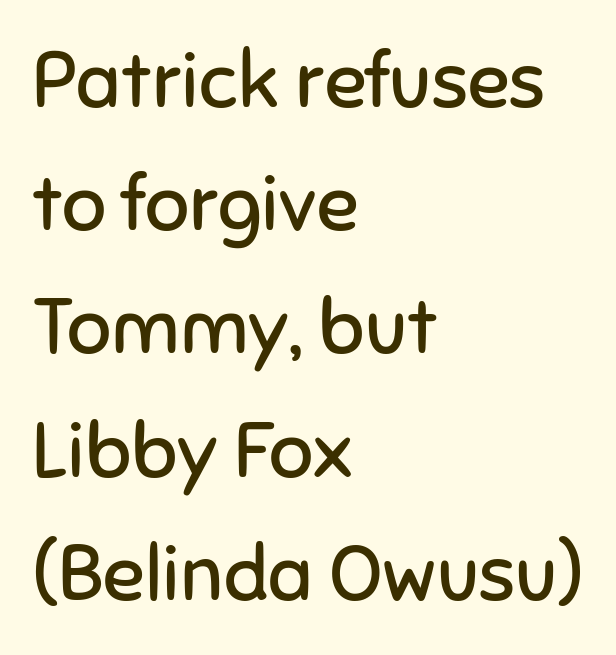
{"serif": "no", "italic": "no", "bold": "no", "weight": "regular", "width": "normal", "stroke_contrast": "low", "x_height": "medium", "monospaced": "no", "underline": "no", "align": "left", "line_spacing": "normal", "line_spacing_ratio": 1.58, "letter_spacing": "normal", "letter_spacing_em": 0.0, "glyph_px": 78}
